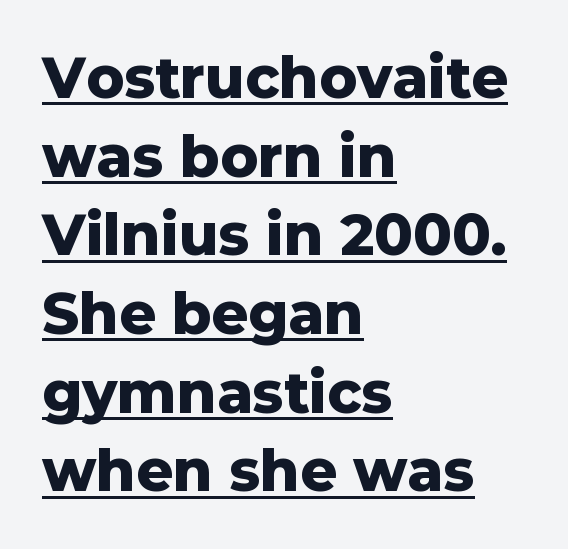
The glyphs in this specimen are sans serif. Is the letter spacing exaggerated? No — it looks like the ordinary default. Is this a fixed-width face? No — the glyphs have proportional, varying widths. Thick stems and heavy bowls — unmistakably bold. Beneath each row of characters lies a ruled line.
